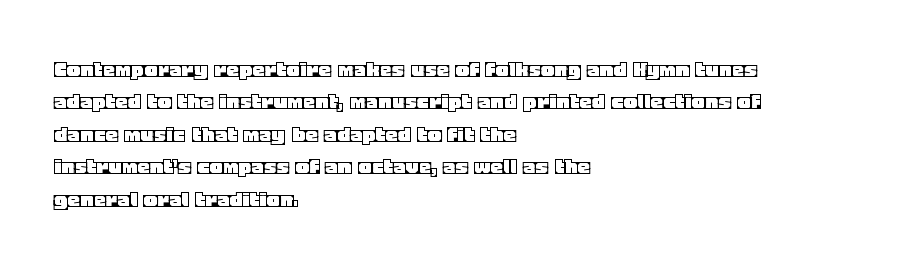
Is there much room between lines? A standard amount, neither cramped nor airy. The passage shown is not underscored anywhere. Visually the block forms a straight wall on the left and a jagged coastline on the right. The lettering holds an erect, upright posture throughout. This rendering leaves character spacing at its baseline value.
